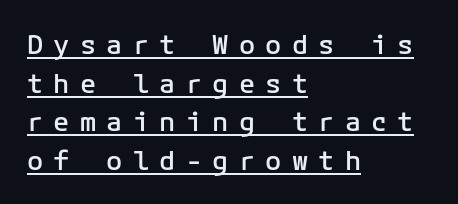
The words here are underlined. A typesetter would call this leading conventional body-copy spacing. The tracking reads as deliberately expanded to a designer's eye. The rendering uses a semibold face; strokes are thickened but not to full bold. Alignment: flush left. The lettering holds an erect, upright posture throughout.
